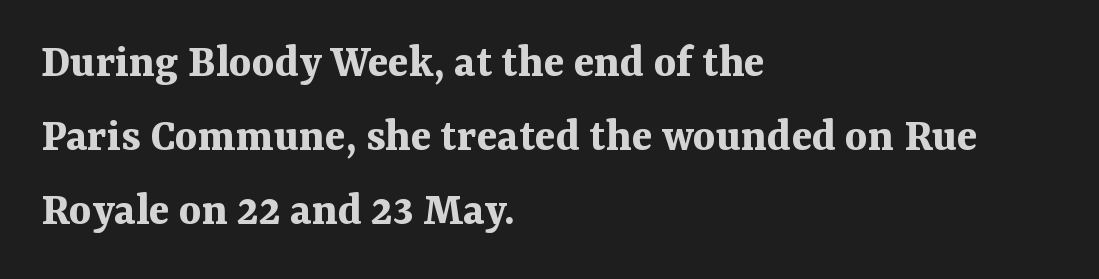
{"serif": "yes", "italic": "no", "bold": "yes", "weight": "bold", "width": "normal", "stroke_contrast": "medium", "x_height": "medium", "monospaced": "no", "underline": "no", "align": "left", "line_spacing": "normal", "line_spacing_ratio": 1.54, "letter_spacing": "normal", "letter_spacing_em": 0.0, "glyph_px": 48}
